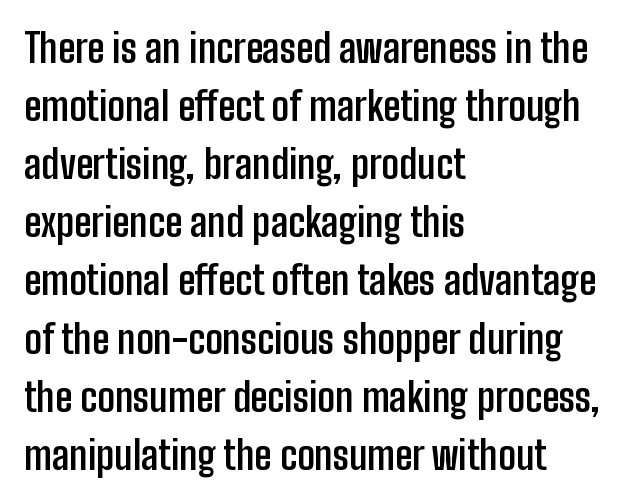
{"serif": "no", "italic": "no", "bold": "yes", "weight": "semibold", "width": "condensed", "stroke_contrast": "low", "x_height": "medium", "monospaced": "no", "underline": "no", "align": "left", "line_spacing": "normal", "line_spacing_ratio": 1.49, "letter_spacing": "normal", "letter_spacing_em": 0.0, "glyph_px": 39}
